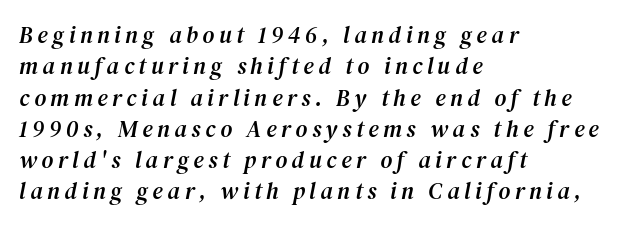
This sample uses expanded letter spacing, leaving extra air between glyphs. The specimen omits any rule beneath the text block's lines. Is there much room between lines? A standard amount, neither cramped nor airy. This rendering uses left alignment, leaving the right contour irregular. Italic? Definitely — the glyphs are oblique.
